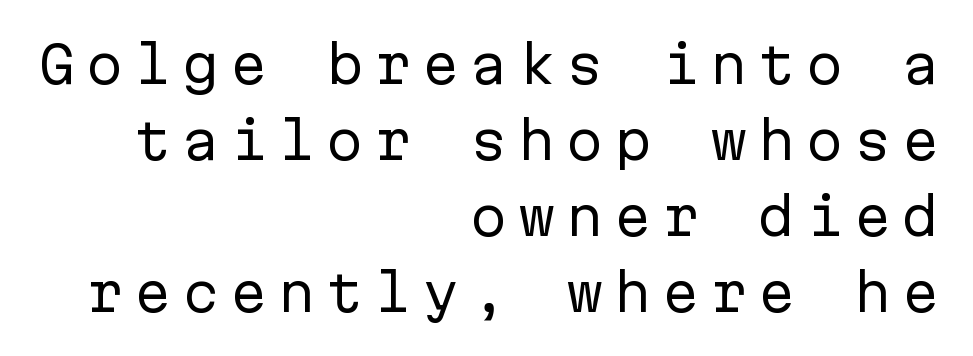
The image shows 50 px regular-weight sans-serif type, upright, monospaced; set right-aligned, normal line spacing (1.52x), unusually wide letter spacing (+0.21 em), not underlined; low stroke contrast and a medium x-height.
